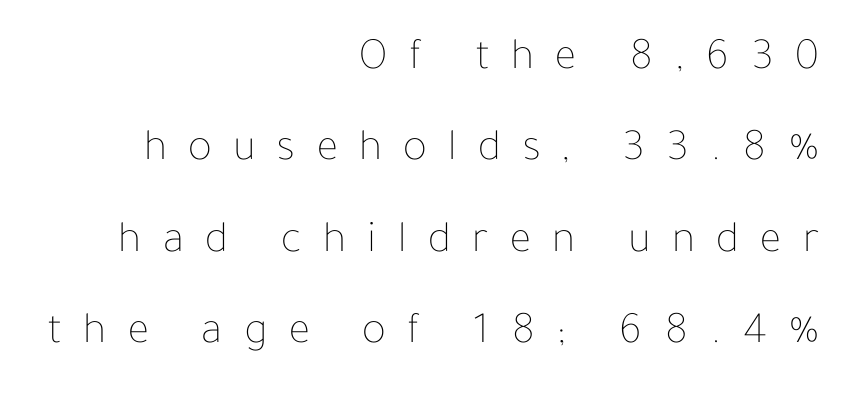
The image shows 45 px thin type, upright; set right-aligned, loose line spacing (2.03x), unusually wide letter spacing (+0.48 em), not underlined; low stroke contrast and a medium x-height.
